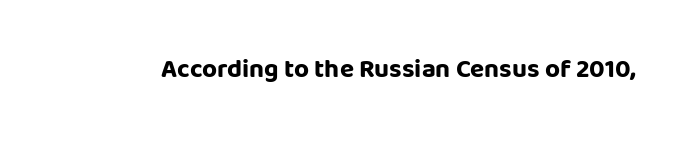
Q: Is the text bold? A: Yes.
Q: Is the text italic (slanted)? A: No, it is upright.
Q: Is the text underlined? A: No.
Q: Is the spacing between letters normal or unusually wide? A: Normal.
